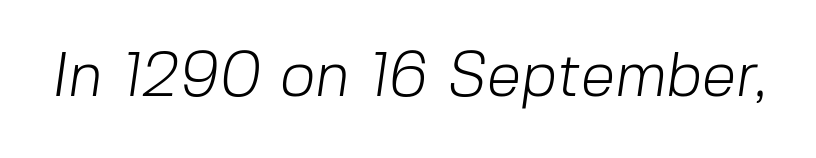
These lines keep a tight, regular rhythm from letter to letter. Honestly, there is no underline to notice here at all. Typographically, this falls in the sans-serif category. A light-to-regular cut is what we see here. These lines are rendered in a variable-pitch font.
